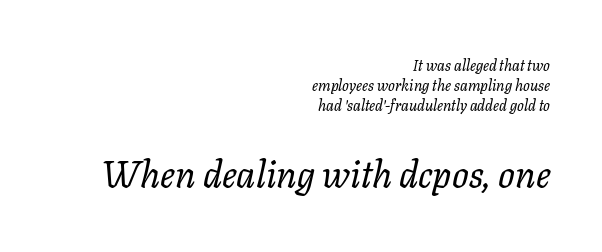
Q: Is the text bold? A: No.
Q: Is the text italic (slanted)? A: Yes, it leans right by about 11 degrees.
Q: Is the text underlined? A: No.
Q: How is the paragraph aligned? A: Right-aligned.
Q: Is the spacing between letters normal or unusually wide? A: Normal.
Q: Is the spacing between lines tight, normal or loose? A: Normal.
Q: Which block of text is set in a larger size, the first (top) or the second (bottom)? A: The second (bottom) one.
Q: Width (condensed, normal, or wide)? A: Normal.
Q: Stroke contrast? A: Low.
Q: x-height? A: Medium.
Q: Monospaced? A: No.
